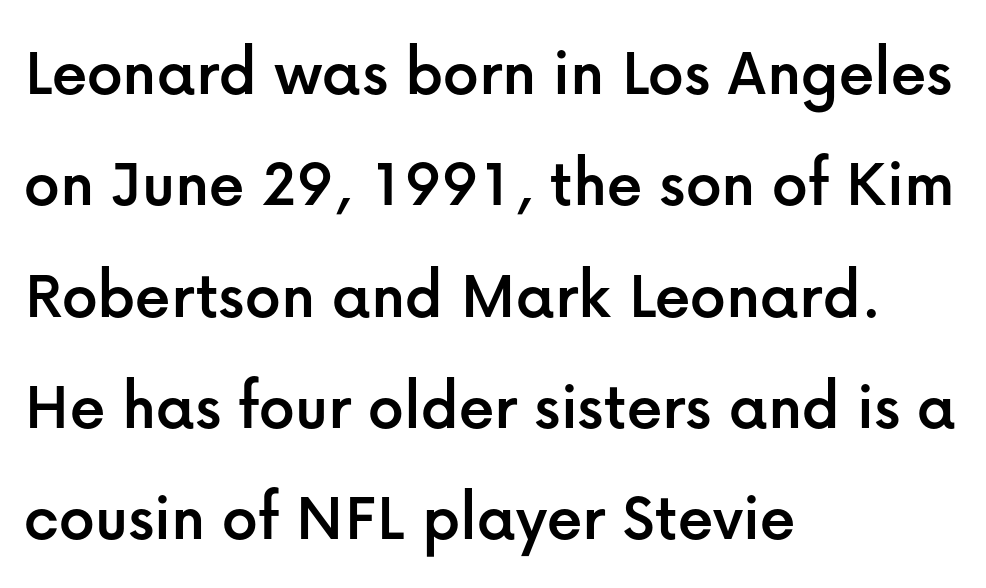
A typesetter would call this zero additional tracking. Plain, unruled lines of type. The lines sit at an ordinary, default distance from one another. Is this a fixed-width face? No — the glyphs have proportional, varying widths. Notice how the passage keeps a crisp vertical edge on the left only. These lines were composed using upright roman letters.
